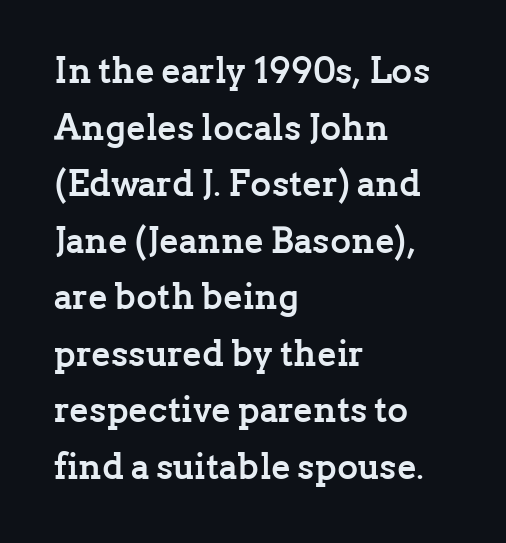
The image shows 36 px semibold serif type, upright; set left-aligned, normal line spacing (1.57x), normal letter spacing, not underlined; low stroke contrast and a medium x-height.
